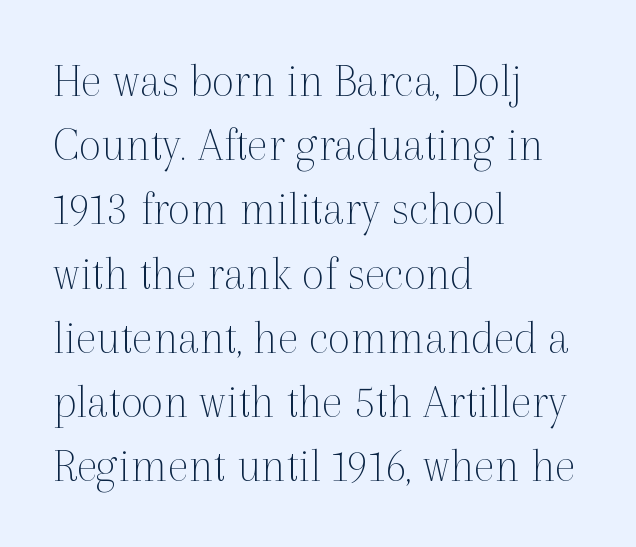
{"serif": "yes", "italic": "no", "bold": "no", "weight": "thin", "width": "normal", "x_height": "medium", "monospaced": "no", "underline": "no", "align": "left", "line_spacing": "normal", "line_spacing_ratio": 1.31, "letter_spacing": "normal", "letter_spacing_em": 0.0, "glyph_px": 49}
